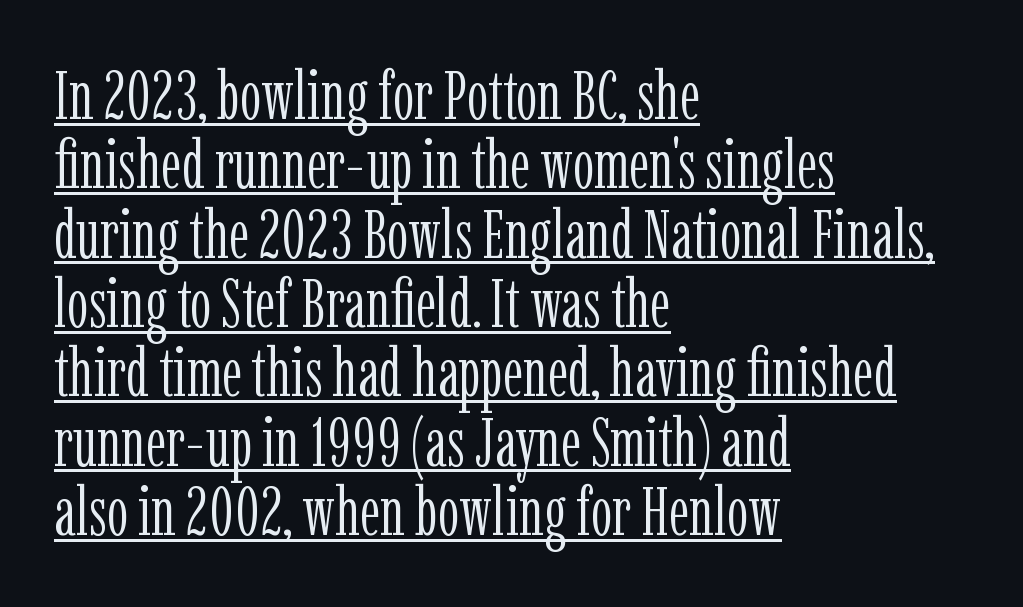
Q: Is the text bold? A: No.
Q: Is the text italic (slanted)? A: No, it is upright.
Q: Is the typeface a serif or a sans-serif typeface? A: Serif.
Q: Is the text underlined? A: Yes.
Q: How is the paragraph aligned? A: Left-aligned.
Q: Is the spacing between letters normal or unusually wide? A: Normal.
Q: Is the spacing between lines tight, normal or loose? A: Tight.
Q: Width (condensed, normal, or wide)? A: Condensed.
Q: Stroke contrast? A: Low.
Q: x-height? A: Medium.
Q: Monospaced? A: No.
